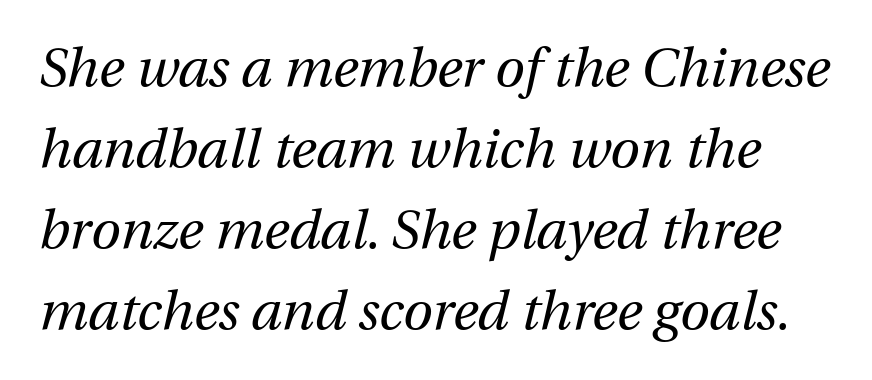
The image shows 54 px regular-weight type, italic (leaning right); set normal line spacing (1.5x), normal letter spacing, not underlined; medium stroke contrast and a medium x-height.
